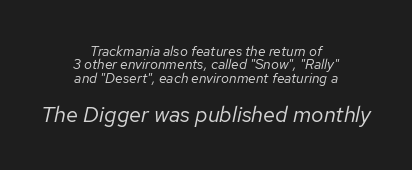
{"italic": "yes", "lean": "right", "slant_degrees": 12, "bold": "no", "underline": "no", "align": "center", "line_spacing": "tight", "line_spacing_ratio": 0.96, "letter_spacing": "normal", "letter_spacing_em": 0.0, "larger_block": "second", "size_ratio": 1.57, "glyph_px": 22}
